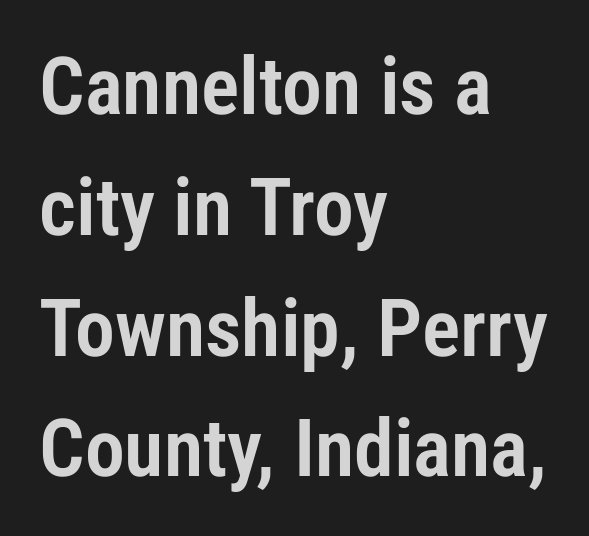
The image shows 80 px condensed sans-serif type, upright; set left-aligned, normal line spacing (1.51x), normal letter spacing, not underlined; low stroke contrast and a medium x-height.
